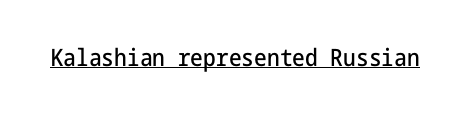
Default kerning and tracking; the words read as compact shapes. Notice how the stems are strictly vertical — no italics here. The glyphs are accompanied by a horizontal stroke just below them.
